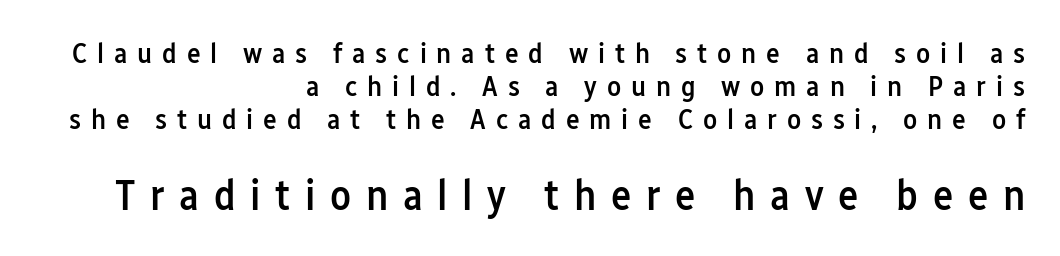
Moderately thickened strokes mark this as semibold type. This rendering uses right alignment, leaving the left contour irregular. Character size in the trailing block exceeds that of the leading block. These lines were composed using upright roman letters. A typesetter would call this proportional, since set widths differ per character.
